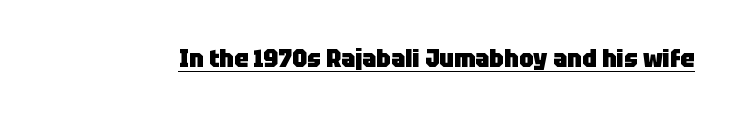
The face used here appears with an underline applied. Nope, not italic — everything's standing straight. This is heavy type, rendered in bold. Nobody touched the tracking dial on this one.
